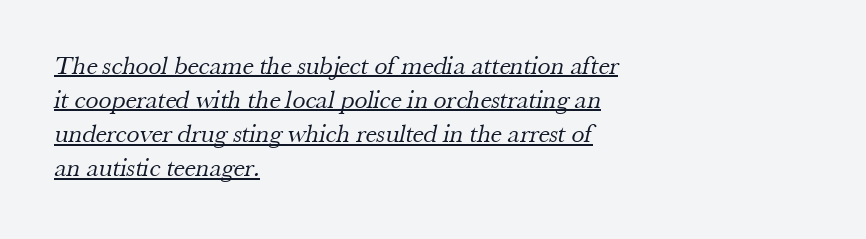
There is no visible air inserted between adjacent glyphs. The passage shown stacks its lines at a standard gap. A light-to-regular cut is what we see here. The setting favours the left margin, as ordinary paragraphs usually do. Caption: lettering with a line underneath.
